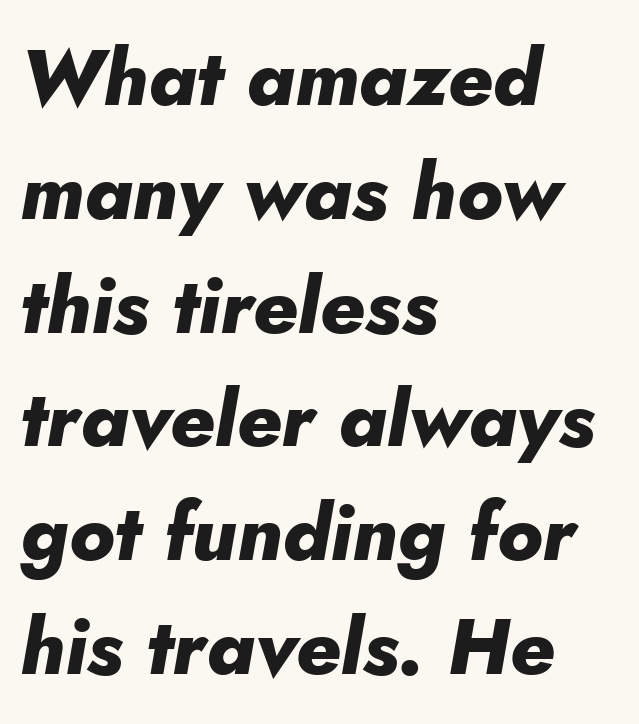
The image shows 79 px heavy type, italic (leaning right); set left-aligned, normal line spacing (1.44x), normal letter spacing, not underlined; low stroke contrast and a small x-height.
